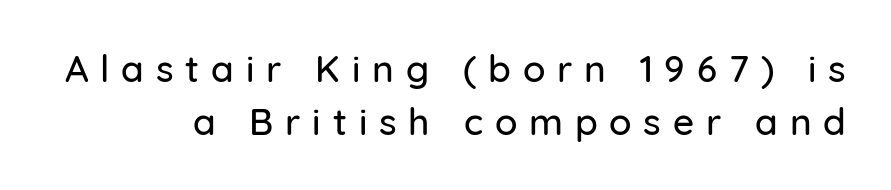
The image shows 37 px sans-serif type, upright; set right-aligned, normal line spacing (1.43x), unusually wide letter spacing (+0.32 em), not underlined; low stroke contrast and a medium x-height.
